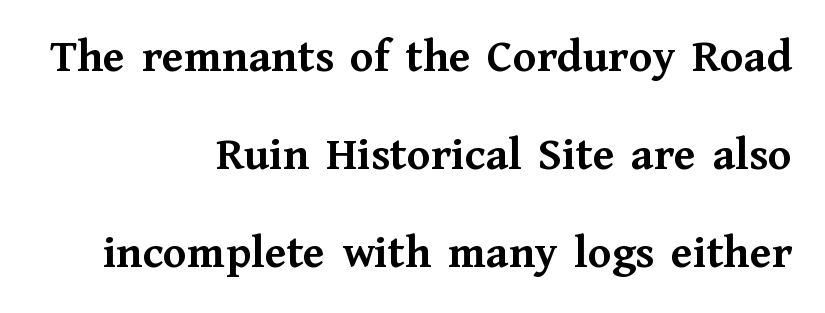
{"serif": "yes", "italic": "no", "bold": "yes", "weight": "semibold", "width": "normal", "stroke_contrast": "medium", "x_height": "medium", "monospaced": "no", "underline": "no", "align": "right", "line_spacing": "loose", "line_spacing_ratio": 2.04, "letter_spacing": "normal", "letter_spacing_em": 0.0, "glyph_px": 48}
